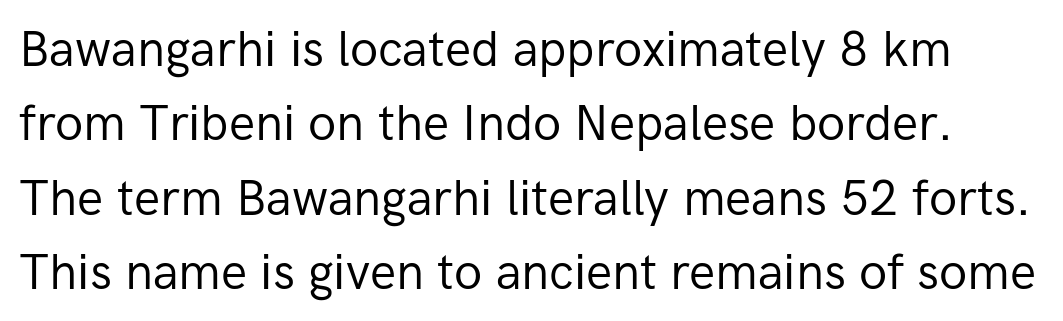
Underlining? Definitely not there. One glance says typical: line gaps are just what's usual. The characters display no serif detailing; their extremities are plain. Posture: vertical.
